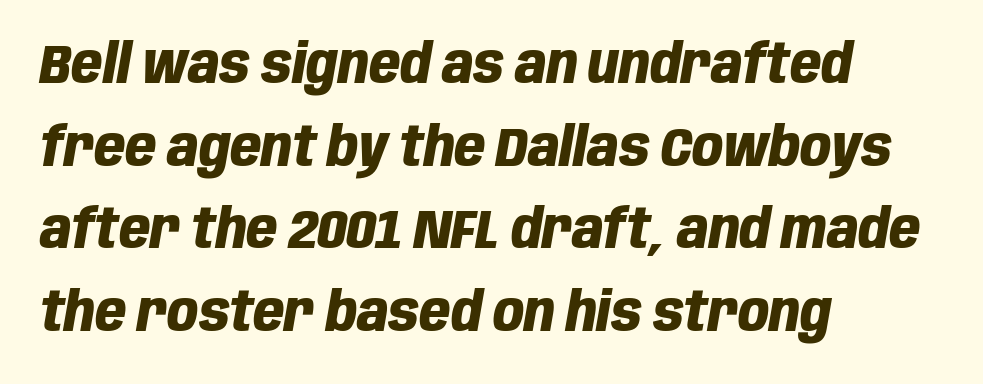
The tracking reads as untouched default to a designer's eye. Is the type bold? Yes — the strokes are clearly thick and heavy. Plain, unruled lines of type. The block of text has a typical density, with ordinary space between rows. The lettering tilts uniformly, giving the passage an italic look.
